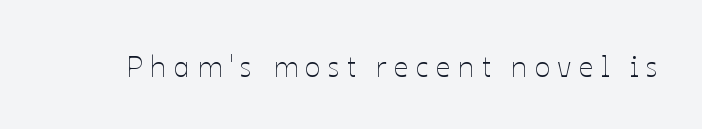
{"italic": "no", "bold": "no", "weight": "thin", "width": "normal", "stroke_contrast": "low", "x_height": "medium", "monospaced": "no", "underline": "no", "letter_spacing": "wide", "letter_spacing_em": 0.25, "glyph_px": 29}
